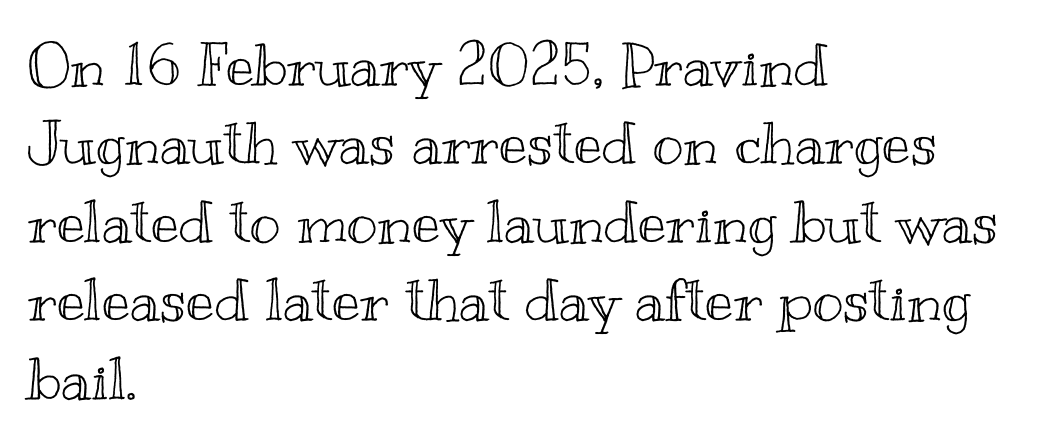
{"italic": "no", "width": "wide", "x_height": "small", "monospaced": "no", "underline": "no", "align": "left", "line_spacing": "normal", "line_spacing_ratio": 1.33, "letter_spacing": "normal", "letter_spacing_em": 0.0, "glyph_px": 59}
